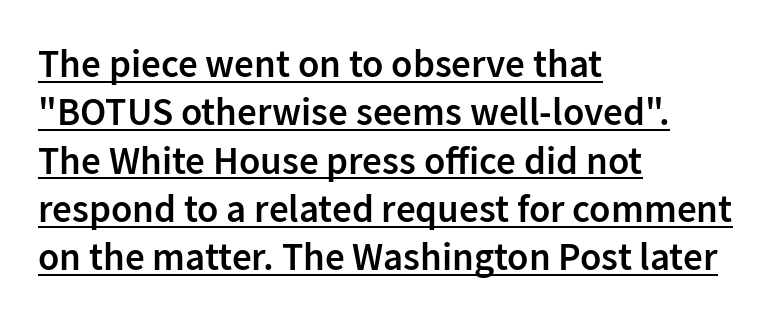
The image shows 39 px semibold sans-serif type, upright; set left-aligned, line spacing 1.24x, normal letter spacing, underlined; low stroke contrast and a medium x-height.
